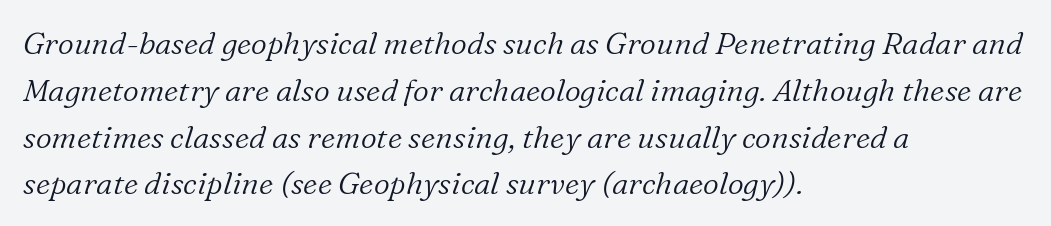
The rendering keeps characters at their native spacing. Looking at the ascenders, they clearly lean. This rendering employs a face with finishing strokes, i.e., a serif. These lines sit exactly where default settings would place them. Stems and bowls with no extra thickness — not bold.
